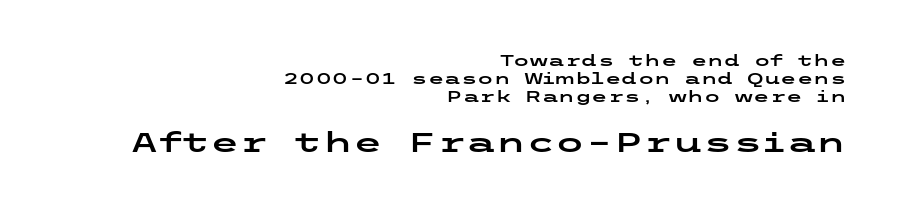
The image shows 27 px text type, upright; set right-aligned, line spacing 1.19x, normal letter spacing, not underlined; the second (bottom) block is 1.8x larger.
